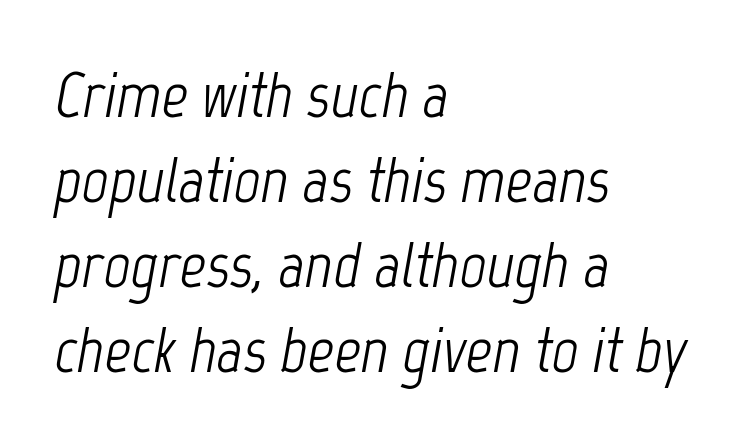
The image shows 65 px light, condensed type, italic (leaning right); set left-aligned, normal line spacing (1.31x), normal letter spacing, not underlined; low stroke contrast and a medium x-height.
